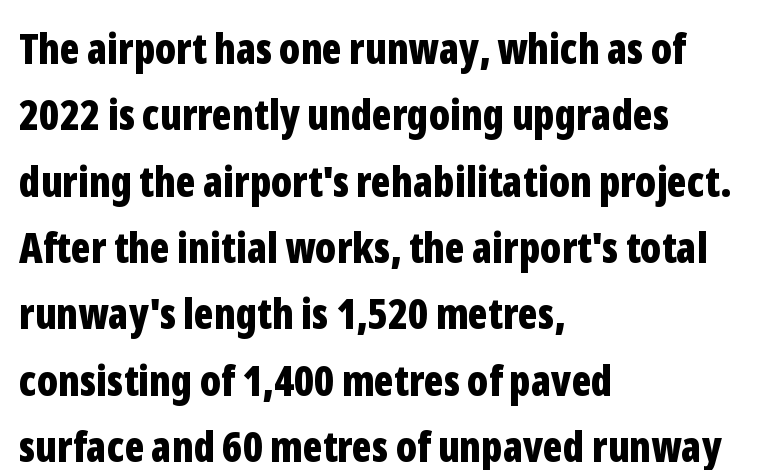
The paragraph has a hard left edge and a soft right edge. These lines were composed using upright roman letters. This is sans-serif lettering, the kind often seen on screens and signage. The typesetting leans heavy: a genuine bold. Whoever set this chose a conventional vertical rhythm.
